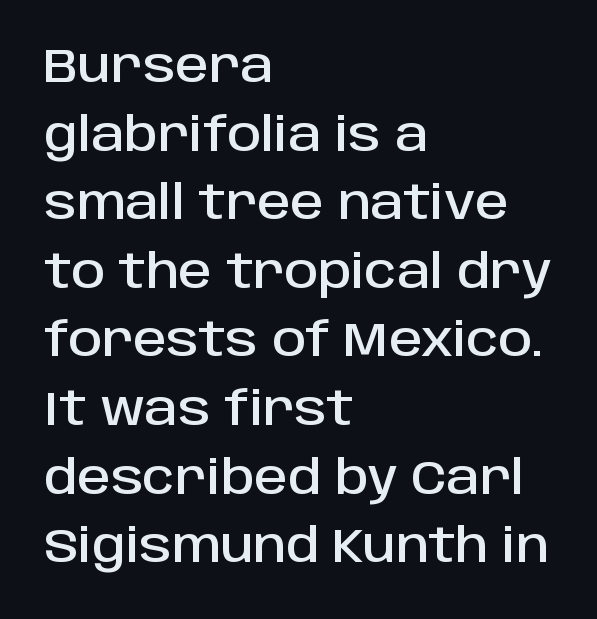
Type without underlining. Is this a fixed-width face? No — the glyphs have proportional, varying widths. Nothing sits at the stroke ends, so this counts as sans-serif. Which margin do the lines hug? The left one — the right edge is uneven.
